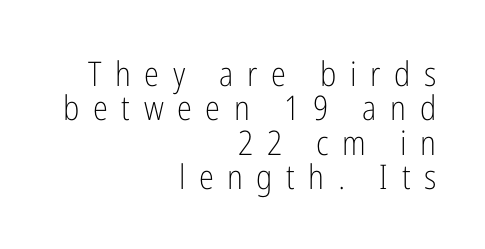
Notice how the passage keeps a crisp vertical edge on the right only. Italic: no, the glyphs are upright roman. Character widths vary here, with narrow letters taking less room than wide ones. You can tell from the bare stems that sans-serif type was used. The face looks like a standard text weight, possibly lighter. Honestly, there is no underline to notice here at all.
